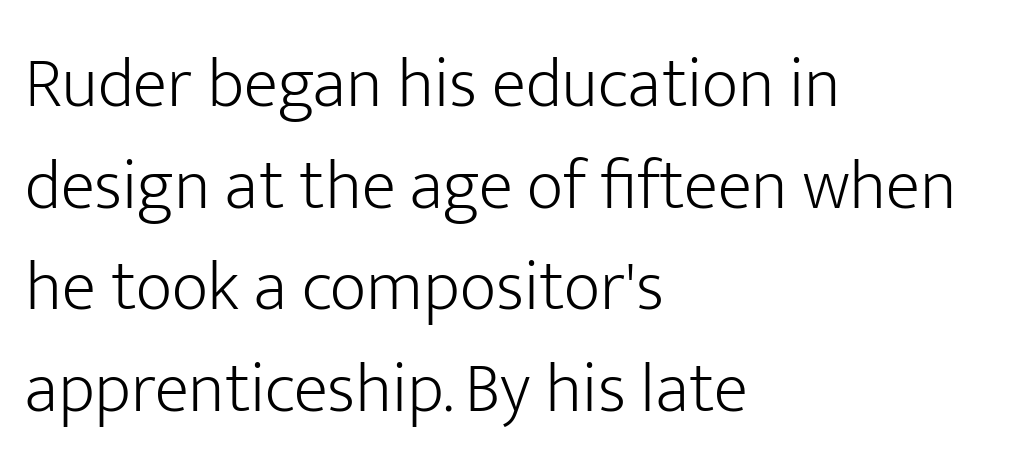
Q: Is the text bold? A: No.
Q: Is the text italic (slanted)? A: No, it is upright.
Q: Is the typeface a serif or a sans-serif typeface? A: Sans-serif.
Q: Is the text underlined? A: No.
Q: How is the paragraph aligned? A: Left-aligned.
Q: Is the spacing between letters normal or unusually wide? A: Normal.
Q: Is the spacing between lines tight, normal or loose? A: Normal.
Q: Width (condensed, normal, or wide)? A: Normal.
Q: Stroke contrast? A: Low.
Q: x-height? A: Medium.
Q: Monospaced? A: No.
